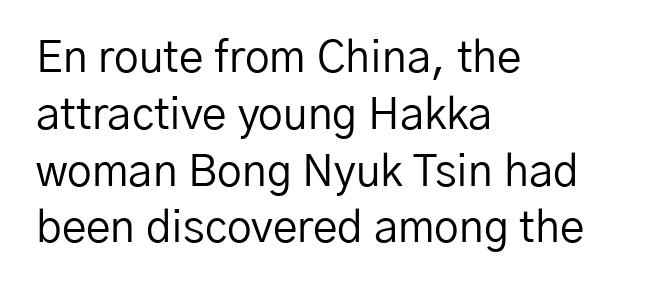
Q: Is the text bold? A: No.
Q: Is the text italic (slanted)? A: No, it is upright.
Q: Is the typeface a serif or a sans-serif typeface? A: Sans-serif.
Q: Is the text underlined? A: No.
Q: How is the paragraph aligned? A: Left-aligned.
Q: Is the spacing between letters normal or unusually wide? A: Normal.
Q: Is the spacing between lines tight, normal or loose? A: Normal.
Q: Width (condensed, normal, or wide)? A: Normal.
Q: Stroke contrast? A: Low.
Q: x-height? A: Medium.
Q: Monospaced? A: No.
